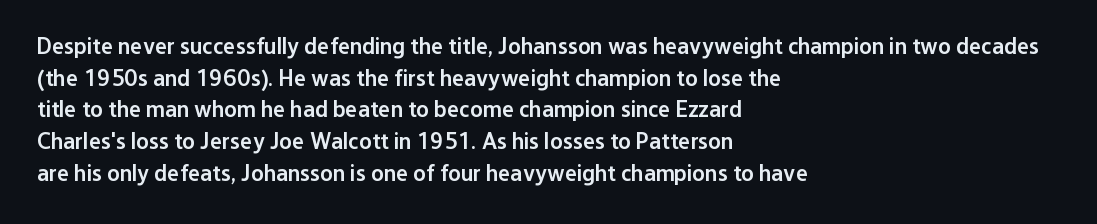
The image shows 23 px text type, upright; set left-aligned, normal line spacing (1.38x), normal letter spacing, not underlined.
